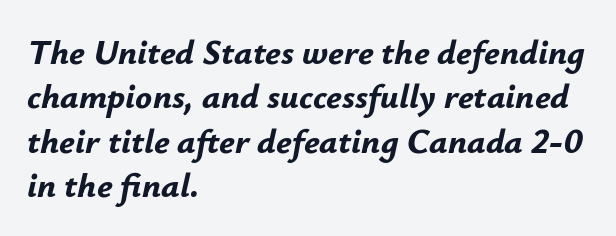
Q: Is the text bold? A: Yes.
Q: Is the text italic (slanted)? A: Yes, it leans right by about 12 degrees.
Q: Is the text underlined? A: No.
Q: How is the paragraph aligned? A: Left-aligned.
Q: Is the spacing between letters normal or unusually wide? A: Normal.
Q: Is the spacing between lines tight, normal or loose? A: Normal.
Q: Width (condensed, normal, or wide)? A: Normal.
Q: Stroke contrast? A: Low.
Q: x-height? A: Small.
Q: Monospaced? A: No.
